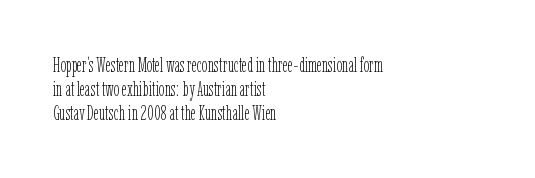
{"italic": "no", "bold": "no", "underline": "no", "align": "left", "line_spacing_ratio": 1.2, "letter_spacing": "normal", "letter_spacing_em": 0.0, "glyph_px": 20}
